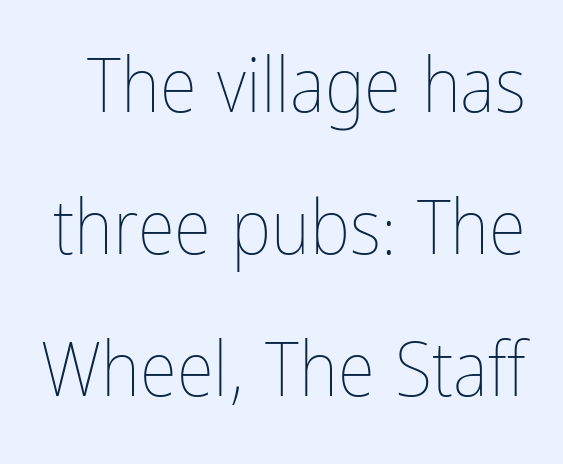
Q: Is the text bold? A: No.
Q: Is the text italic (slanted)? A: No, it is upright.
Q: Is the text underlined? A: No.
Q: Is the spacing between letters normal or unusually wide? A: Normal.
Q: Width (condensed, normal, or wide)? A: Condensed.
Q: Stroke contrast? A: Low.
Q: x-height? A: Medium.
Q: Monospaced? A: No.
